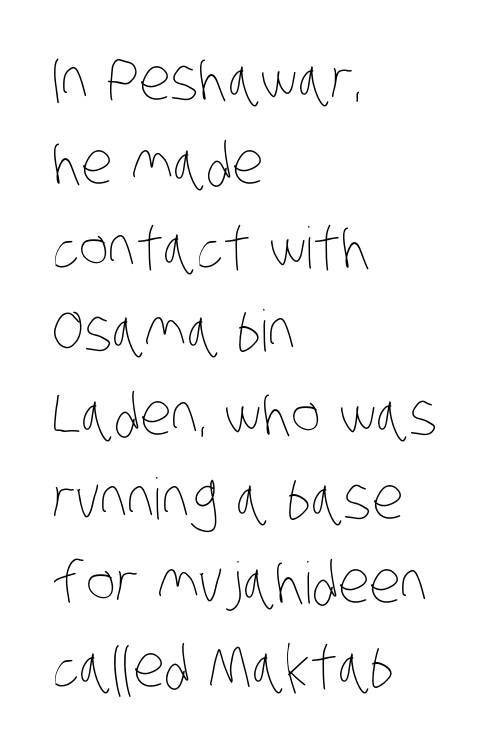
A quiet, ordinary-to-light weight characterises the typeface. No extra tracking has been applied to these lines. The designer left line spacing at the default. The rendering uses natural spacing where letterforms have individual widths. The ragged edge is on the right, which tells us the setting is flush left. The baseline area is clear.
